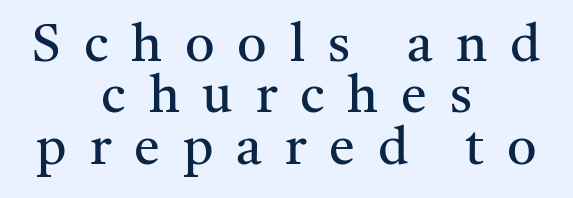
The typeface chosen for these lines features serifs. The line-height multiplier appears low, near solid setting. Check the space under the baseline: it is left empty. A light-to-regular cut is what we see here.
